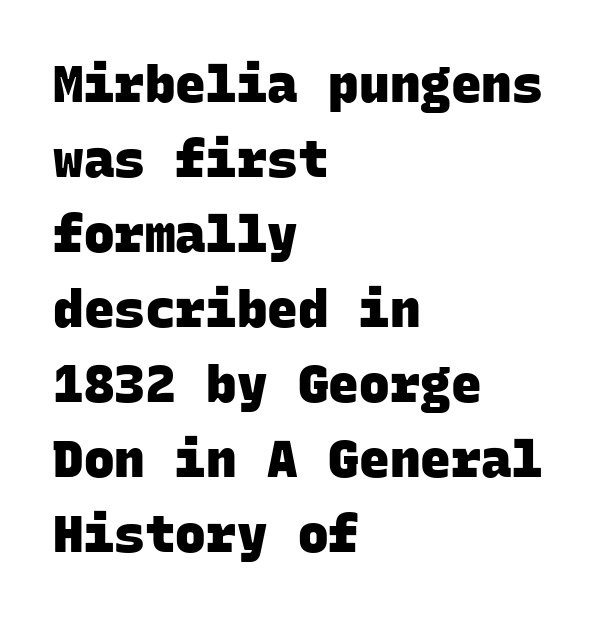
{"serif": "no", "bold": "yes", "weight": "heavy", "width": "normal", "stroke_contrast": "low", "x_height": "large", "monospaced": "yes", "underline": "no", "align": "left", "line_spacing": "normal", "line_spacing_ratio": 1.47, "letter_spacing": "normal", "letter_spacing_em": 0.0, "glyph_px": 51}
